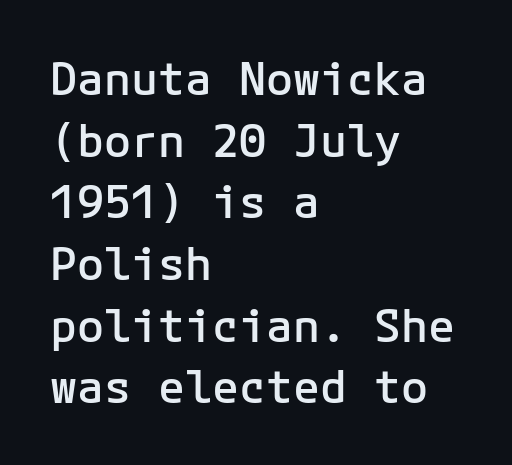
Here the glyphs are tracked normally, forming tight word shapes. If you measured baseline to baseline, you'd find a middling distance. Bold? Not quite — semibold, heavier than regular but stopping short. A classic flush-left, rag-right setting is used for this passage.
